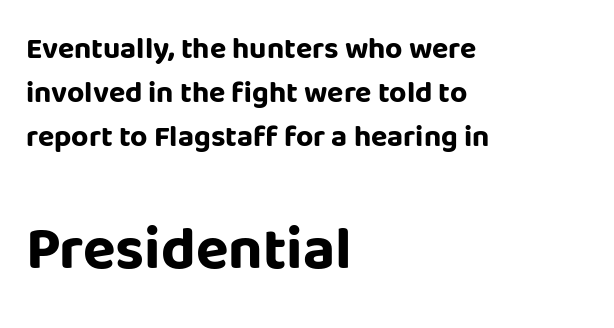
The image shows 60 px bold sans-serif type, upright; set left-aligned, normal line spacing (1.46x), normal letter spacing, not underlined; the second (bottom) block is 2.0x larger; low stroke contrast and a large x-height.
